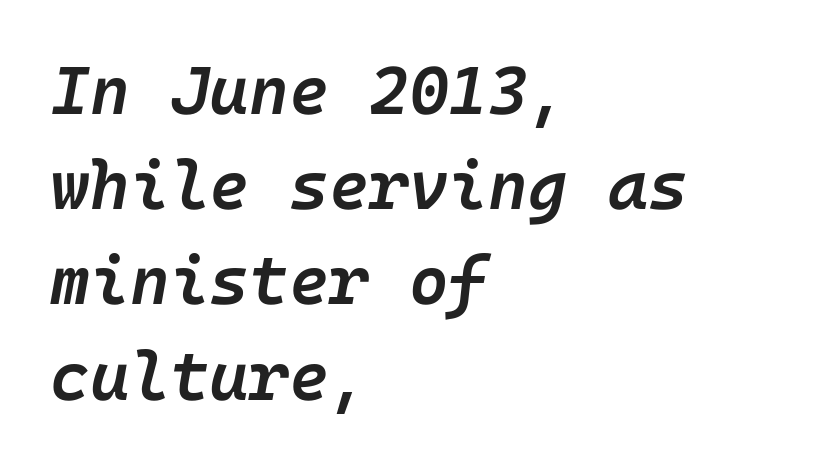
Q: Is the text bold? A: Semi-bold.
Q: Is the text italic (slanted)? A: Yes, it leans right by about 10 degrees.
Q: Is the text underlined? A: No.
Q: How is the paragraph aligned? A: Left-aligned.
Q: Is the spacing between letters normal or unusually wide? A: Normal.
Q: Is the spacing between lines tight, normal or loose? A: Normal.
Q: Width (condensed, normal, or wide)? A: Normal.
Q: Stroke contrast? A: Low.
Q: x-height? A: Medium.
